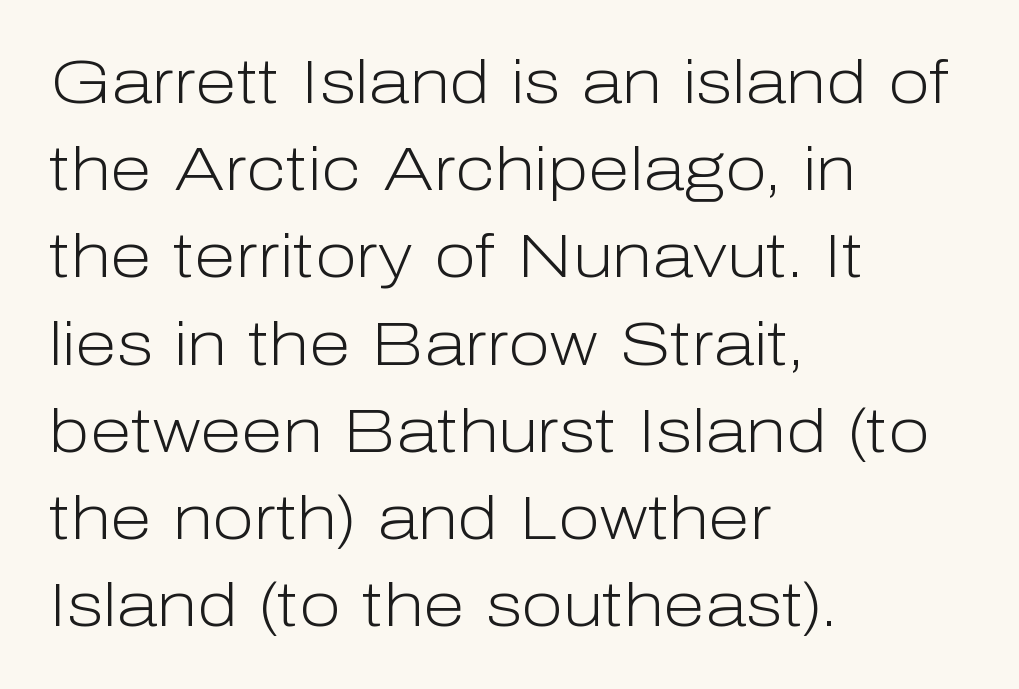
{"serif": "no", "italic": "no", "bold": "no", "weight": "light", "width": "normal", "stroke_contrast": "low", "x_height": "medium", "monospaced": "no", "underline": "no", "align": "left", "line_spacing": "normal", "line_spacing_ratio": 1.43, "letter_spacing": "normal", "letter_spacing_em": 0.0, "glyph_px": 61}
